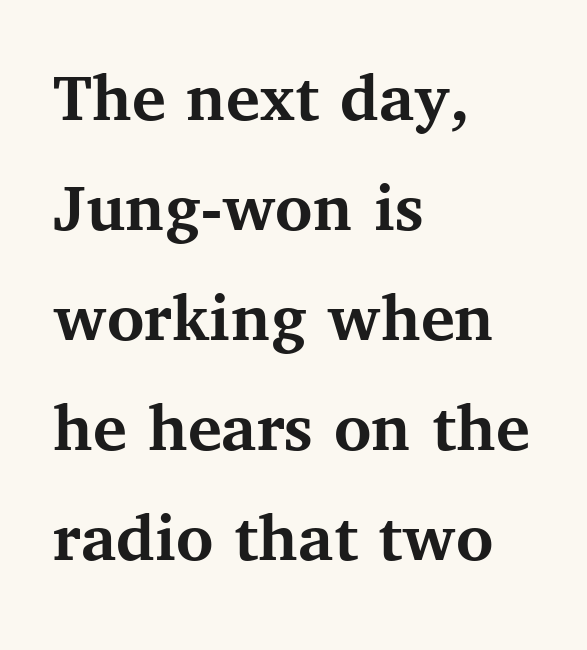
Each word holds together tightly as a unit, with standard inter-letter gaps. A typesetter would mark this as roman, not italic. The vertical gap from one line to the next is medium. The lines in this sample share a left origin and differ only in where they stop.
